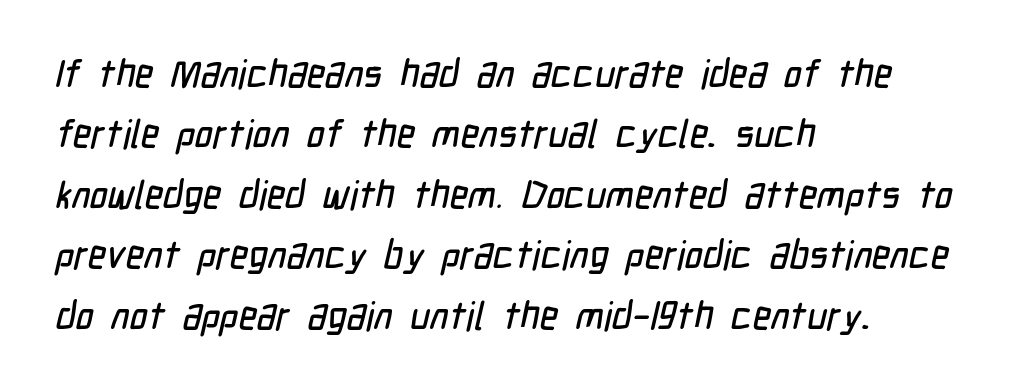
The paragraph has a hard left edge and a soft right edge. Any mark beneath the type? The region is blank. The gaps between neighbouring characters are ordinary and unremarkable. You could not count columns in this text — the font is proportionally spaced. The glyphs in this specimen are sans serif. Whoever set this chose a conventional vertical rhythm.
